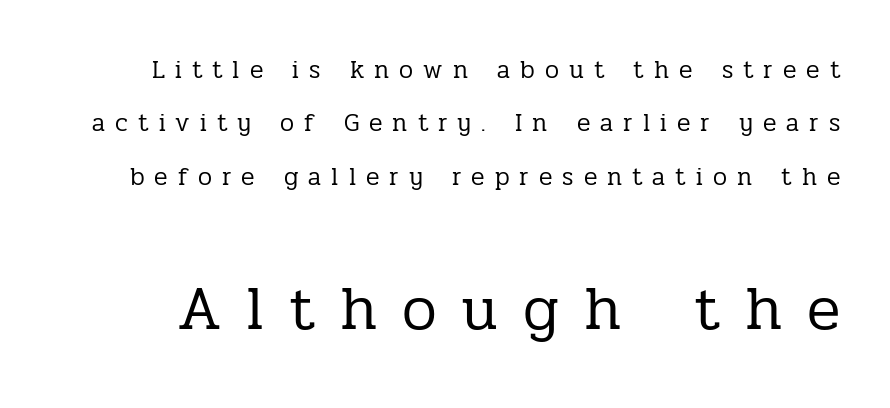
The image shows 62 px regular-weight serif type, upright; set loose line spacing (2.14x), unusually wide letter spacing (+0.4 em), not underlined; the second (bottom) block is 2.48x larger; low stroke contrast and a medium x-height.
